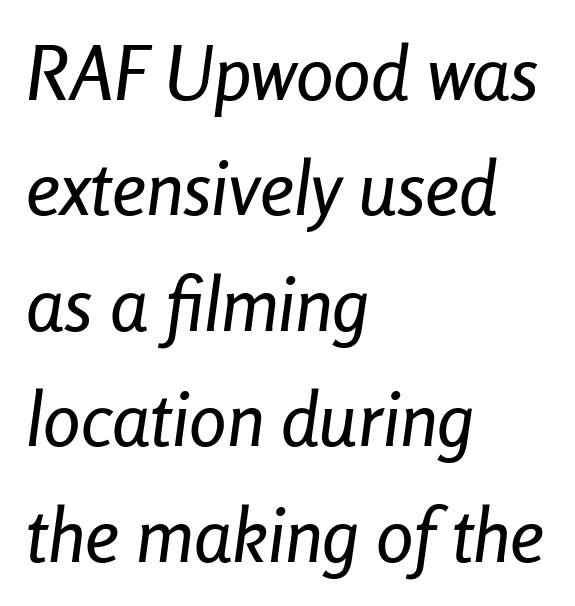
{"italic": "yes", "lean": "right", "slant_degrees": 8, "width": "condensed", "stroke_contrast": "low", "x_height": "medium", "monospaced": "no", "underline": "no", "align": "left", "line_spacing": "normal", "line_spacing_ratio": 1.54, "letter_spacing": "normal", "letter_spacing_em": 0.0, "glyph_px": 75}
